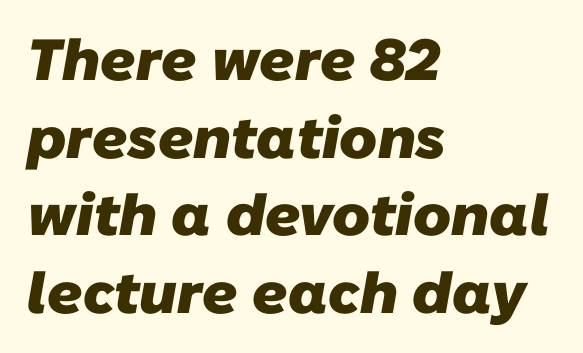
Q: Is the text bold? A: Yes.
Q: Is the typeface a serif or a sans-serif typeface? A: Sans-serif.
Q: Is the text underlined? A: No.
Q: How is the paragraph aligned? A: Left-aligned.
Q: Is the spacing between letters normal or unusually wide? A: Normal.
Q: Is the spacing between lines tight, normal or loose? A: Normal.
Q: Width (condensed, normal, or wide)? A: Normal.
Q: Stroke contrast? A: Low.
Q: x-height? A: Medium.
Q: Monospaced? A: No.
